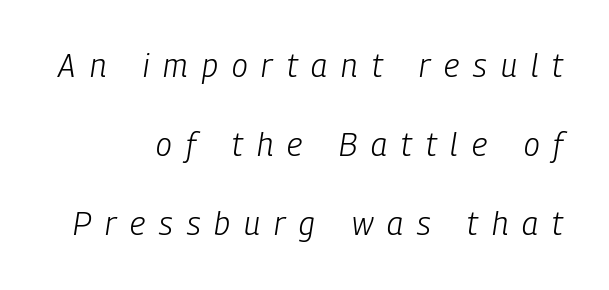
A clean baseline with only descenders dipping below it. Reading down the block, your eye finds every line finishing at a fixed right position. The letters advance in unequal steps, a hallmark of proportional type. Weight: in the light-to-regular range. If you measured baseline to baseline, you'd find a long distance.
